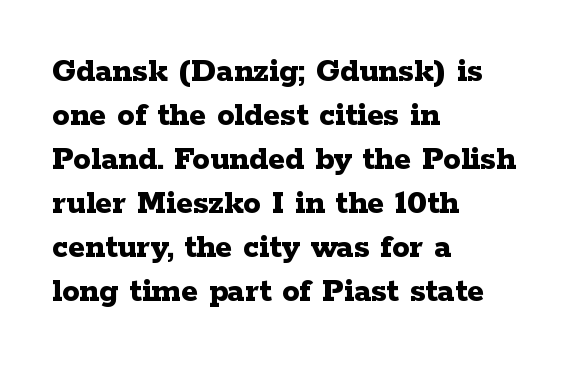
{"serif": "yes", "italic": "no", "bold": "yes", "weight": "bold", "width": "wide", "stroke_contrast": "low", "x_height": "medium", "monospaced": "no", "underline": "no", "align": "left", "line_spacing": "normal", "line_spacing_ratio": 1.26, "letter_spacing": "normal", "letter_spacing_em": 0.0, "glyph_px": 35}
